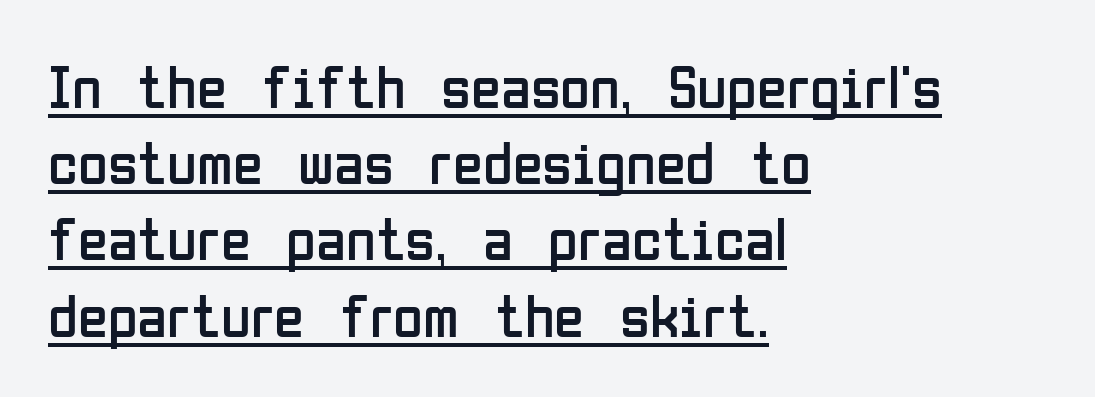
The image shows 61 px regular-weight, condensed sans-serif type, upright; set left-aligned, normal line spacing (1.25x), normal letter spacing, underlined; low stroke contrast and a medium x-height.
